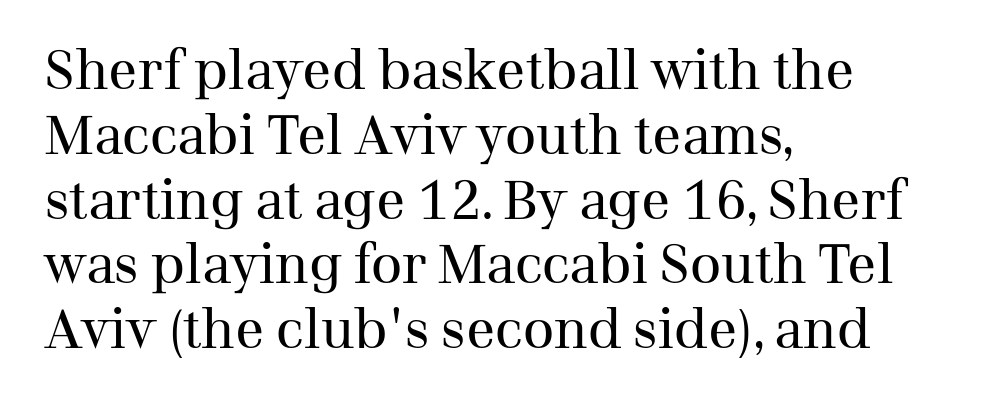
{"serif": "yes", "italic": "no", "bold": "no", "weight": "regular", "width": "normal", "stroke_contrast": "medium", "x_height": "medium", "monospaced": "no", "underline": "no", "align": "left", "line_spacing_ratio": 1.2, "letter_spacing": "normal", "letter_spacing_em": 0.0, "glyph_px": 54}
